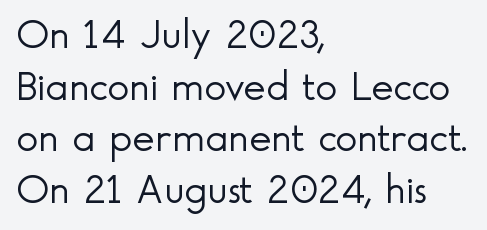
{"serif": "no", "italic": "no", "bold": "no", "weight": "light", "width": "normal", "x_height": "small", "monospaced": "no", "underline": "no", "align": "left", "line_spacing_ratio": 1.23, "letter_spacing": "normal", "letter_spacing_em": 0.0, "glyph_px": 42}
